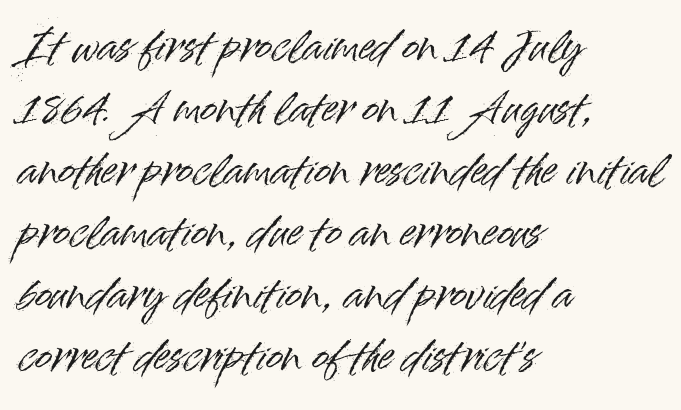
Q: Is the text italic (slanted)? A: Yes.
Q: Is the typeface a serif or a sans-serif typeface? A: Sans-serif.
Q: Is the text underlined? A: No.
Q: How is the paragraph aligned? A: Left-aligned.
Q: Is the spacing between letters normal or unusually wide? A: Normal.
Q: Is the spacing between lines tight, normal or loose? A: Normal.
Q: Width (condensed, normal, or wide)? A: Normal.
Q: Stroke contrast? A: High.
Q: x-height? A: Small.
Q: Monospaced? A: No.
